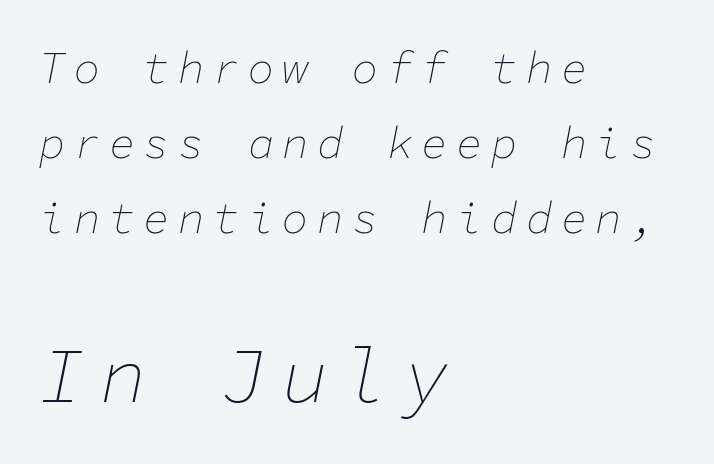
Only glyphs here, with clear space below each row. Weight class: somewhere from thin through regular. You can tell it's italic because the verticals aren't actually vertical. Which chunk is bigger? The second one — the bottom block dwarfs the top.
